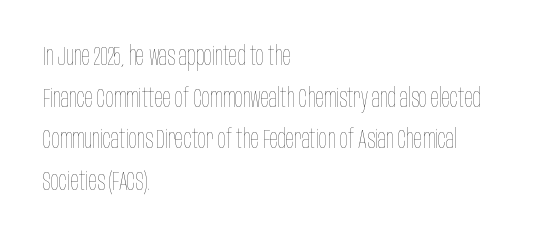
The image shows 27 px text type, upright; set left-aligned, normal line spacing (1.54x), normal letter spacing, not underlined.
